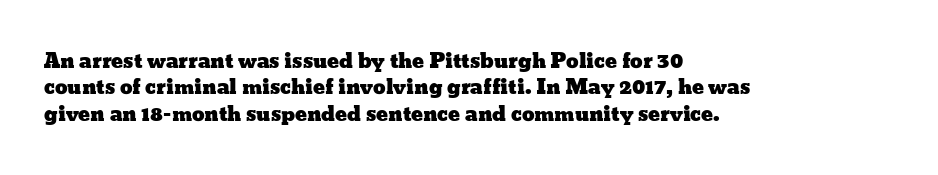
Q: Is the text italic (slanted)? A: No, it is upright.
Q: Is the text underlined? A: No.
Q: How is the paragraph aligned? A: Left-aligned.
Q: Is the spacing between letters normal or unusually wide? A: Normal.
Q: Is the spacing between lines tight, normal or loose? A: Normal.
